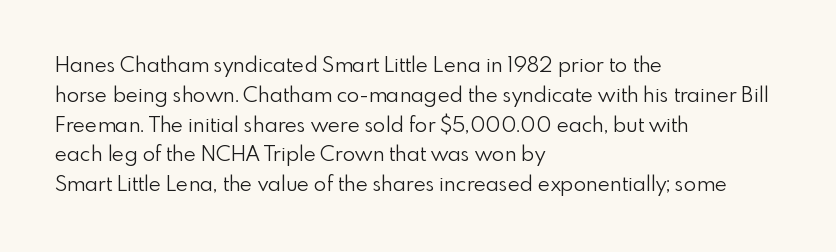
Q: Is the text bold? A: No.
Q: Is the text italic (slanted)? A: No, it is upright.
Q: Is the text underlined? A: No.
Q: How is the paragraph aligned? A: Left-aligned.
Q: Is the spacing between letters normal or unusually wide? A: Normal.
Q: Is the spacing between lines tight, normal or loose? A: Normal.
